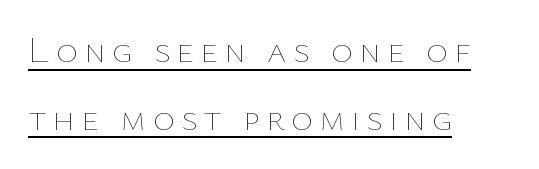
Layout note: lines flush left. The strokes are not fattened; the text isn't bold. The letters advance in unequal steps, a hallmark of proportional type. Does a line run under the words? Yes, clearly.
